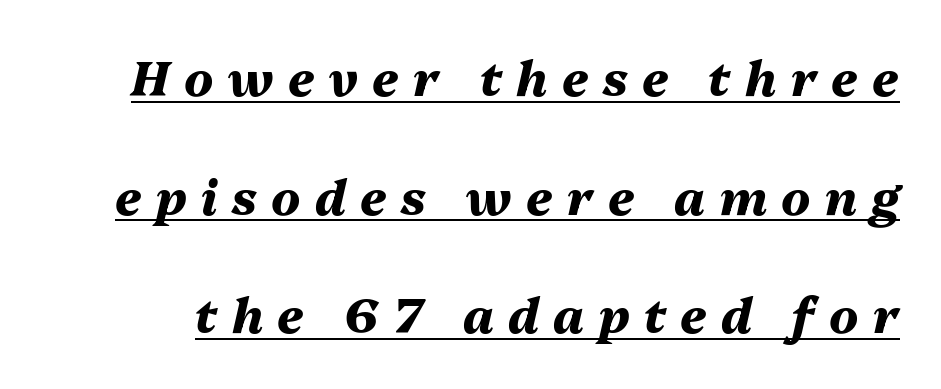
{"italic": "yes", "lean": "right", "slant_degrees": 13, "bold": "yes", "weight": "heavy", "width": "normal", "stroke_contrast": "medium", "x_height": "medium", "monospaced": "no", "underline": "yes", "line_spacing": "loose", "line_spacing_ratio": 2.47, "letter_spacing": "wide", "letter_spacing_em": 0.3, "glyph_px": 48}
